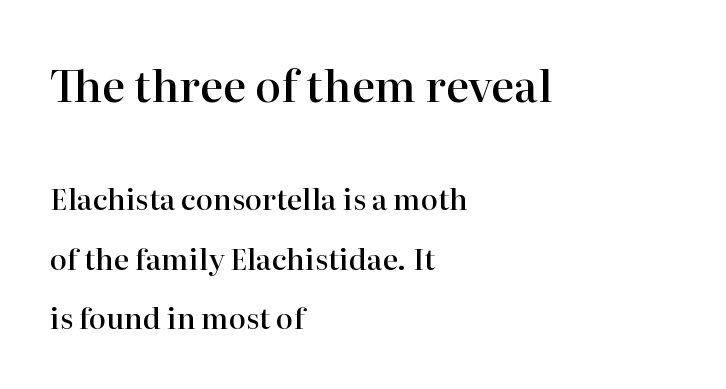
Q: Is the text bold? A: Semi-bold.
Q: Is the text italic (slanted)? A: No, it is upright.
Q: Is the typeface a serif or a sans-serif typeface? A: Serif.
Q: Is the text underlined? A: No.
Q: How is the paragraph aligned? A: Left-aligned.
Q: Is the spacing between letters normal or unusually wide? A: Normal.
Q: Is the spacing between lines tight, normal or loose? A: Loose.
Q: Which block of text is set in a larger size, the first (top) or the second (bottom)? A: The first (top) one.
Q: Width (condensed, normal, or wide)? A: Normal.
Q: Stroke contrast? A: High.
Q: x-height? A: Medium.
Q: Monospaced? A: No.
